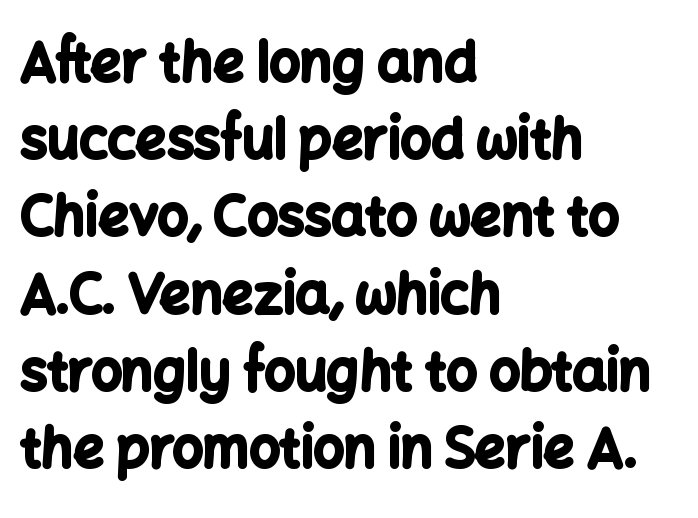
{"serif": "no", "italic": "no", "bold": "yes", "weight": "bold", "width": "normal", "stroke_contrast": "low", "x_height": "medium", "monospaced": "no", "underline": "no", "align": "left", "line_spacing": "normal", "line_spacing_ratio": 1.43, "letter_spacing": "normal", "letter_spacing_em": 0.0, "glyph_px": 54}
